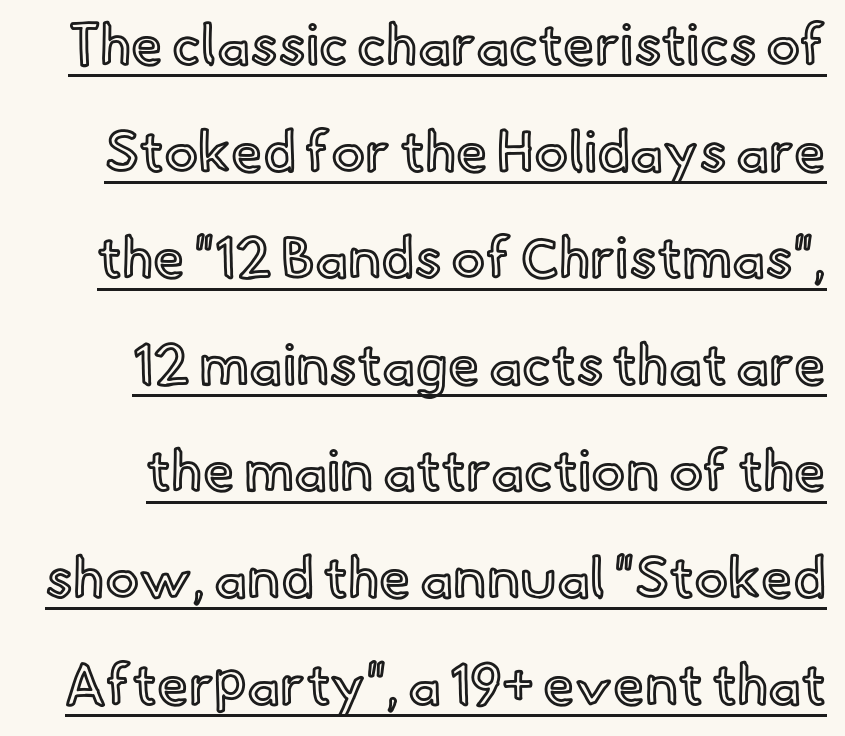
The image shows 57 px text type, upright; set line spacing 1.87x, normal letter spacing, underlined; a small x-height.
